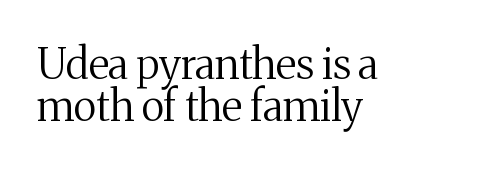
The image shows 42 px regular-weight serif type, upright; set left-aligned, tight line spacing (0.99x), normal letter spacing, not underlined; medium stroke contrast and a medium x-height.
